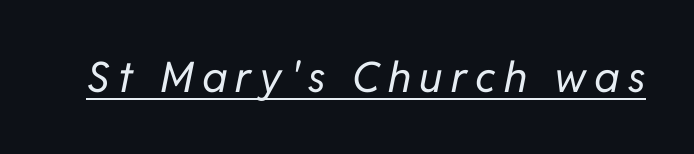
{"italic": "yes", "lean": "right", "slant_degrees": 11, "bold": "no", "weight": "regular", "width": "normal", "stroke_contrast": "low", "x_height": "medium", "monospaced": "no", "underline": "yes", "letter_spacing": "wide", "letter_spacing_em": 0.2, "glyph_px": 42}
